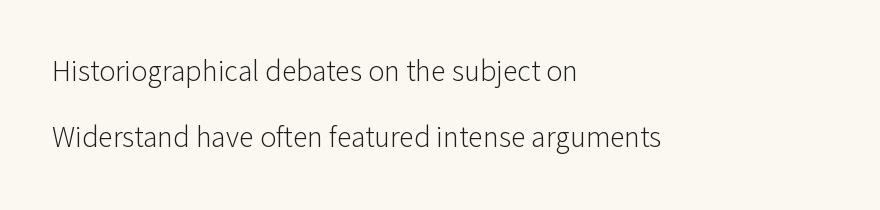
{"serif": "no", "italic": "no", "bold": "no", "weight": "light", "width": "normal", "stroke_contrast": "low", "x_height": "medium", "monospaced": "no", "underline": "no", "align": "left", "line_spacing": "loose", "line_spacing_ratio": 2.19, "letter_spacing": "normal", "letter_spacing_em": 0.0, "glyph_px": 30}
